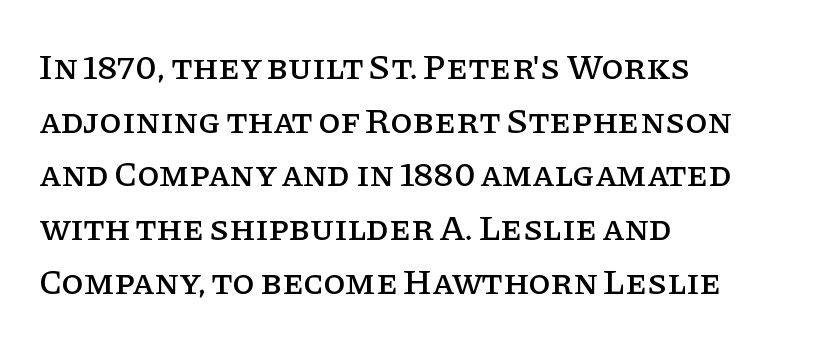
Q: Is the text italic (slanted)? A: No, it is upright.
Q: Is the typeface a serif or a sans-serif typeface? A: Serif.
Q: Is the text underlined? A: No.
Q: How is the paragraph aligned? A: Left-aligned.
Q: Is the spacing between letters normal or unusually wide? A: Normal.
Q: Is the spacing between lines tight, normal or loose? A: Normal.
Q: Width (condensed, normal, or wide)? A: Normal.
Q: Stroke contrast? A: Low.
Q: x-height? A: Large.
Q: Monospaced? A: No.
